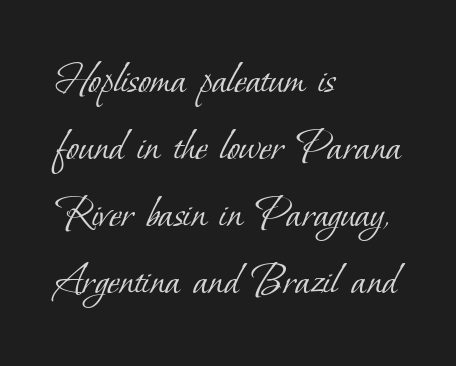
The image shows 46 px light serif type; set left-aligned, normal line spacing (1.46x), normal letter spacing, not underlined; low stroke contrast and a small x-height.
